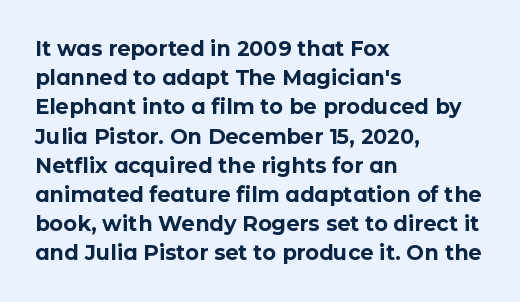
{"italic": "no", "bold": "yes", "underline": "no", "align": "left", "line_spacing": "normal", "line_spacing_ratio": 1.39, "letter_spacing": "normal", "letter_spacing_em": 0.0, "glyph_px": 21}
